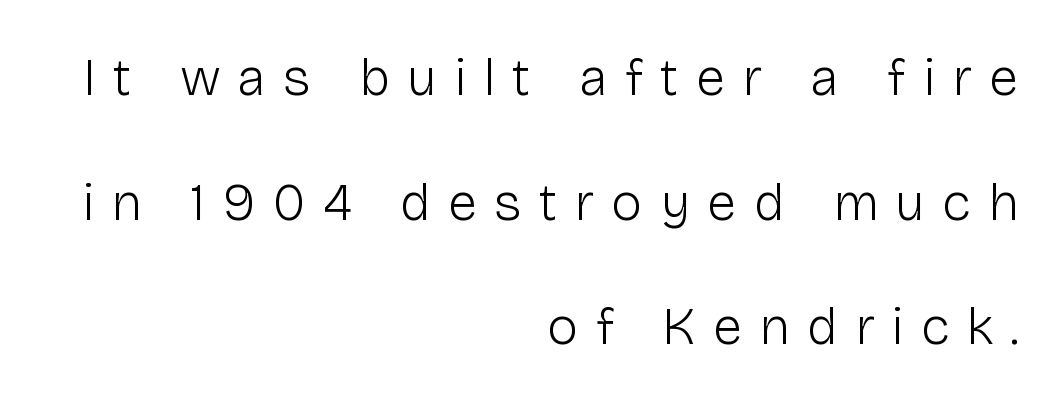
Q: Is the text bold? A: No.
Q: Is the text italic (slanted)? A: No, it is upright.
Q: Is the typeface a serif or a sans-serif typeface? A: Sans-serif.
Q: Is the text underlined? A: No.
Q: How is the paragraph aligned? A: Right-aligned.
Q: Is the spacing between letters normal or unusually wide? A: Unusually wide.
Q: Is the spacing between lines tight, normal or loose? A: Loose.
Q: Width (condensed, normal, or wide)? A: Normal.
Q: Stroke contrast? A: Low.
Q: x-height? A: Medium.
Q: Monospaced? A: No.
